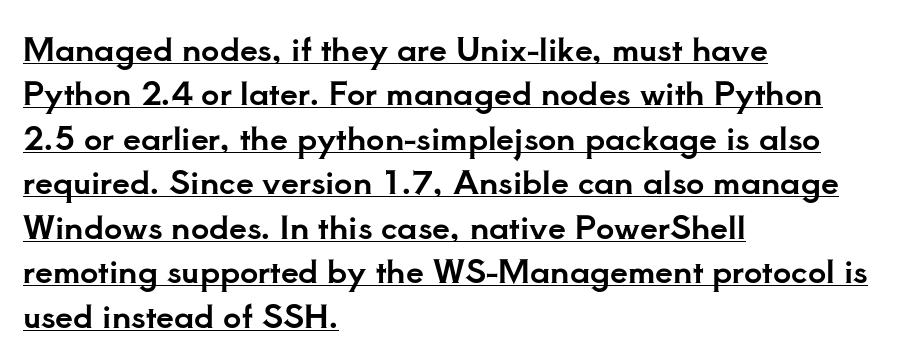
Q: Is the text italic (slanted)? A: No, it is upright.
Q: Is the typeface a serif or a sans-serif typeface? A: Serif.
Q: Is the text underlined? A: Yes.
Q: How is the paragraph aligned? A: Left-aligned.
Q: Is the spacing between letters normal or unusually wide? A: Normal.
Q: Is the spacing between lines tight, normal or loose? A: Normal.
Q: Width (condensed, normal, or wide)? A: Normal.
Q: Stroke contrast? A: Low.
Q: x-height? A: Small.
Q: Monospaced? A: No.
